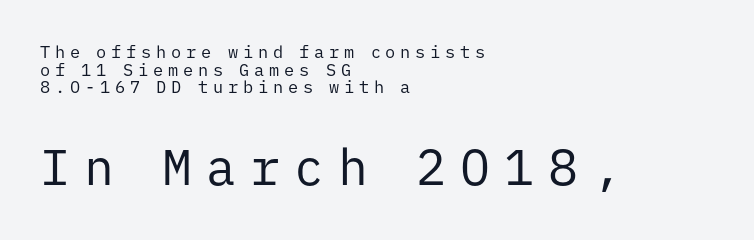
The block of text is dense from top to bottom, with scant space between rows. Which chunk is bigger? The second one — the bottom block dwarfs the top. Horizontally, the lines are justified to the leading edge only. The weight tops out at a normal text grade. Vertical strokes here are truly vertical. Between one letter and the next there's a generous, obvious gap.
